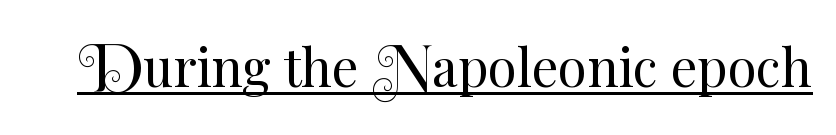
Unbolded letterforms with no extra heft. In terms of posture, this sample is upright. Varying glyph widths throughout — classic text-font behaviour. Underlined type. Does extra space separate the letters? No, they use regular spacing.
